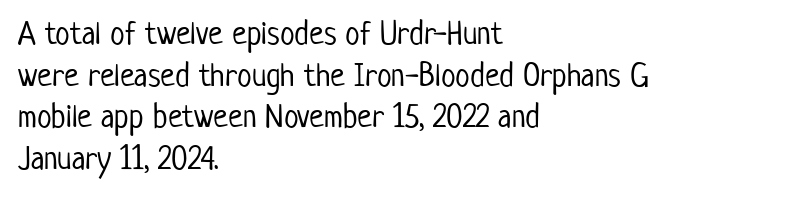
The line texture is even and compact thanks to regular tracking. Heft: none added — not bold. Varying glyph widths throughout — classic text-font behaviour. Letterform terminals end flat and unadorned throughout the passage. Casual observation: everything's shoved over to the left. These lines sit exactly where default settings would place them.
